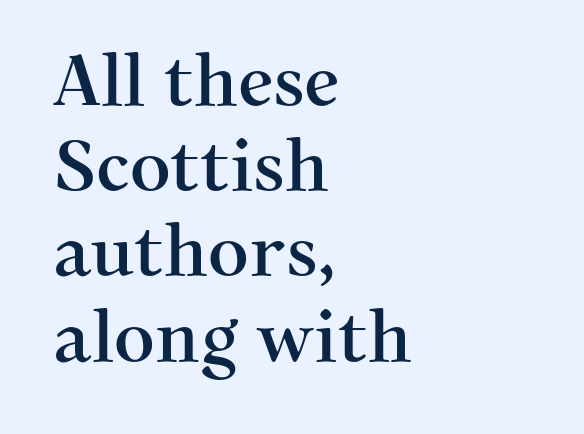
Character widths vary here, with narrow letters taking less room than wide ones. Note: serifs present on the glyphs. Tall strokes in this sample are plumb rather than angled. Words appear dense and cohesive because spacing is normal. The rag falls on the right side of this text block. The specimen omits any rule beneath the text block's lines.
